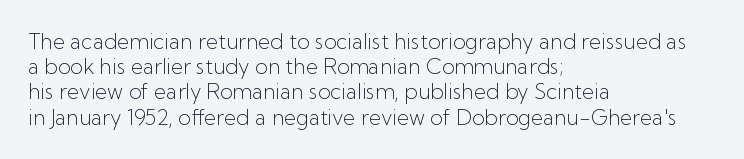
The letterforms sit shoulder to shoulder at normal distance. Typeset ragged right — the left edge is the straight one. The lettering holds an erect, upright posture throughout. Vertical stems look standard width or narrower in stroke. Beneath every word, the page is bare.
